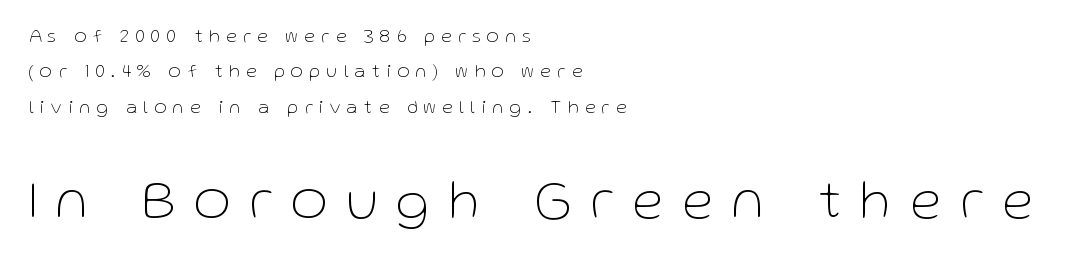
Clear beneath every line of the passage. Looks like regular typesetting: each glyph gets only the width it needs. Posture: straight, roman, zero tilt. Stems here are at most as thick as an everyday book face.
